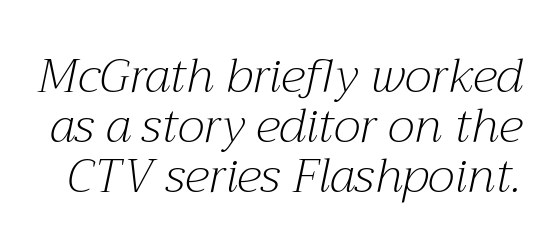
The image shows 48 px light serif type, italic (leaning right); set tight line spacing (1.04x), normal letter spacing, not underlined; medium stroke contrast and a medium x-height.
